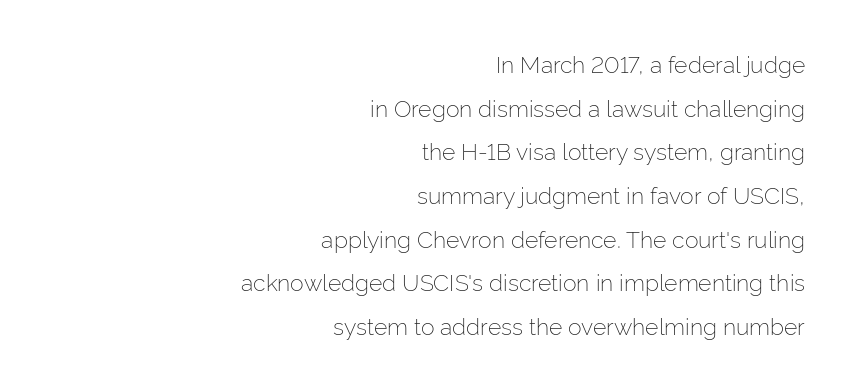
Q: Is the text bold? A: No.
Q: Is the text italic (slanted)? A: No, it is upright.
Q: Is the text underlined? A: No.
Q: How is the paragraph aligned? A: Right-aligned.
Q: Is the spacing between letters normal or unusually wide? A: Normal.
Q: Is the spacing between lines tight, normal or loose? A: Loose.
